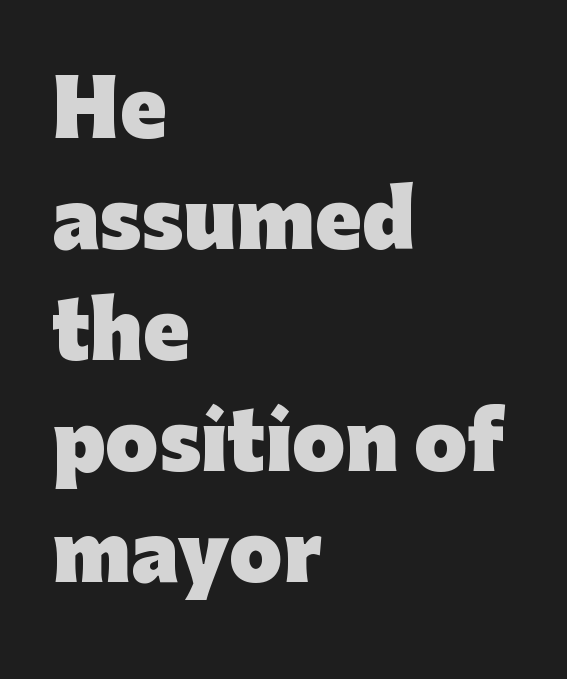
The image shows 76 px heavy sans-serif type, upright; set left-aligned, normal line spacing (1.46x), normal letter spacing, not underlined; low stroke contrast and a medium x-height.
